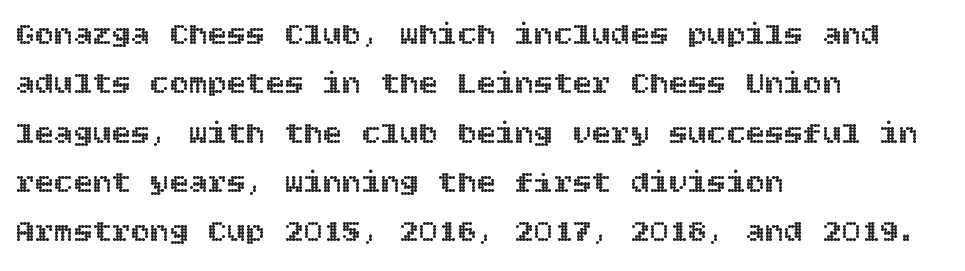
The image shows 32 px text type, upright; set left-aligned, normal line spacing (1.54x), normal letter spacing, not underlined; a large x-height.
